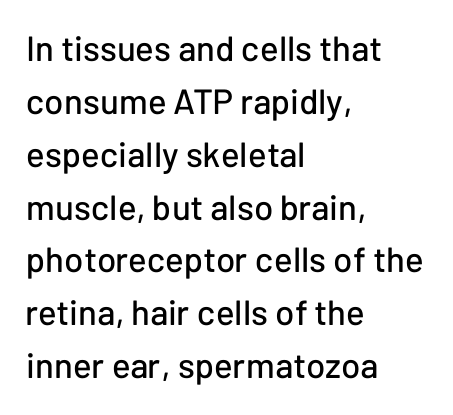
{"serif": "no", "italic": "no", "width": "normal", "stroke_contrast": "low", "x_height": "medium", "monospaced": "no", "underline": "no", "align": "left", "line_spacing": "normal", "line_spacing_ratio": 1.51, "letter_spacing": "normal", "letter_spacing_em": 0.0, "glyph_px": 35}
